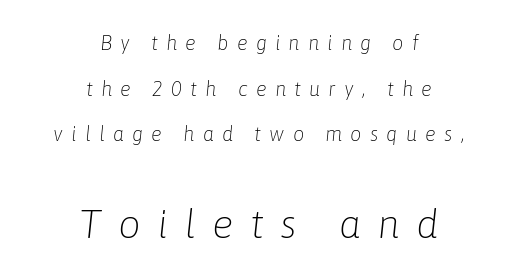
{"italic": "yes", "lean": "right", "slant_degrees": 6, "bold": "no", "weight": "light", "width": "normal", "stroke_contrast": "low", "x_height": "medium", "monospaced": "no", "underline": "no", "align": "center", "line_spacing": "loose", "line_spacing_ratio": 2.28, "letter_spacing": "wide", "letter_spacing_em": 0.41, "larger_block": "second", "size_ratio": 2.0, "glyph_px": 40}
